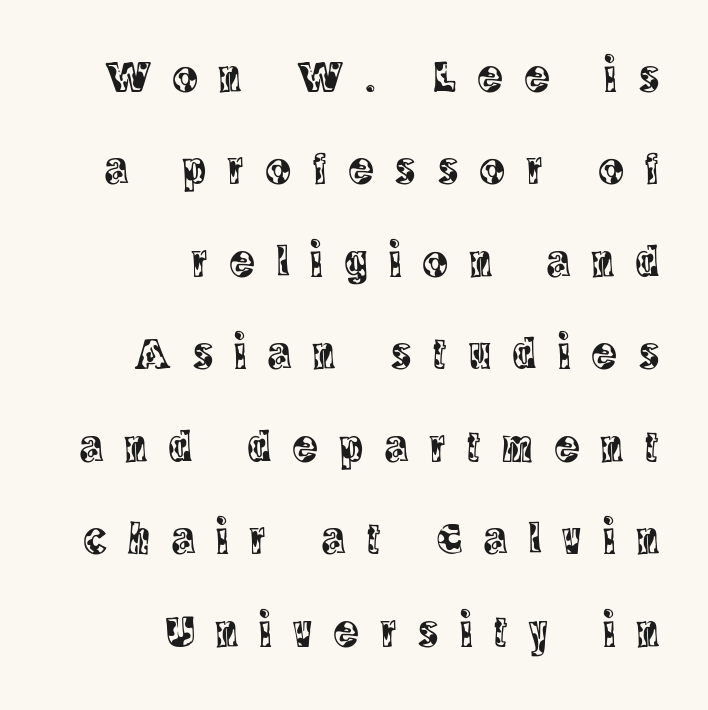
The image shows 46 px condensed serif type, upright; set right-aligned, loose line spacing (2.01x), unusually wide letter spacing (+0.48 em), not underlined; a large x-height.
